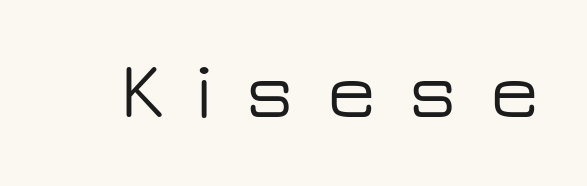
Q: Is the text italic (slanted)? A: No, it is upright.
Q: Is the typeface a serif or a sans-serif typeface? A: Sans-serif.
Q: Is the text underlined? A: No.
Q: Is the spacing between letters normal or unusually wide? A: Unusually wide.
Q: Width (condensed, normal, or wide)? A: Wide.
Q: Stroke contrast? A: Low.
Q: x-height? A: Medium.
Q: Monospaced? A: No.
